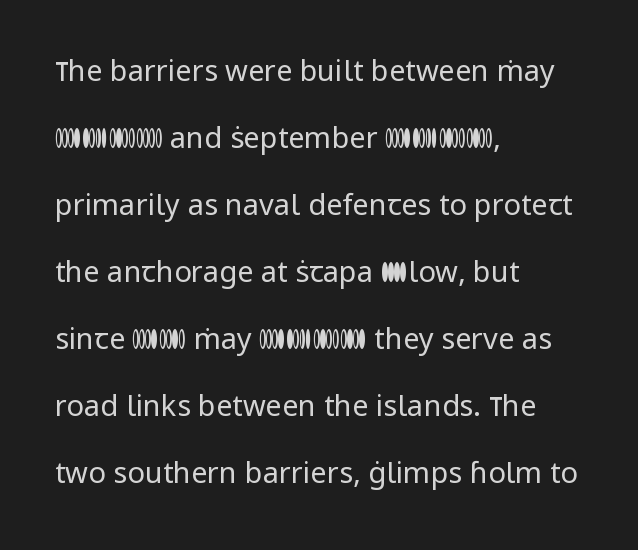
{"serif": "no", "italic": "no", "bold": "no", "weight": "regular", "width": "normal", "stroke_contrast": "low", "x_height": "medium", "monospaced": "no", "underline": "no", "align": "left", "line_spacing": "loose", "line_spacing_ratio": 2.31, "letter_spacing": "normal", "letter_spacing_em": 0.0, "glyph_px": 29}
